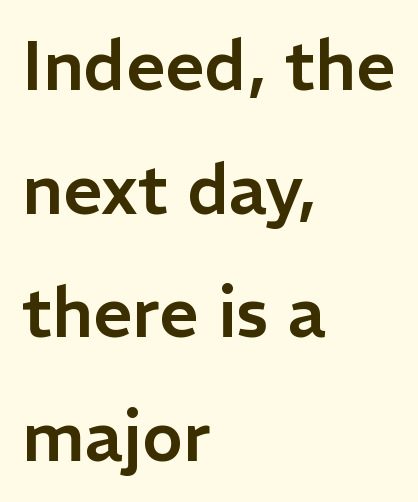
The image shows 69 px sans-serif type, upright; set left-aligned, line spacing 1.79x, normal letter spacing, not underlined; low stroke contrast and a medium x-height.
